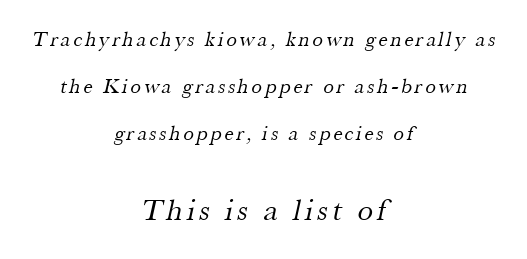
Horizontal alignment here is central, giving a formal, balanced look. Successive baselines arrive slowly, with a big drop between each. The glyphs in this specimen are seriffed. Is the type heavy? It reads as light-to-regular instead.
